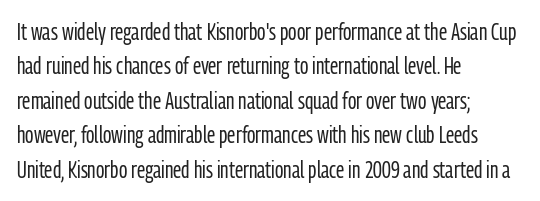
The image shows 23 px text type, upright; set left-aligned, normal line spacing (1.5x), normal letter spacing, not underlined.
